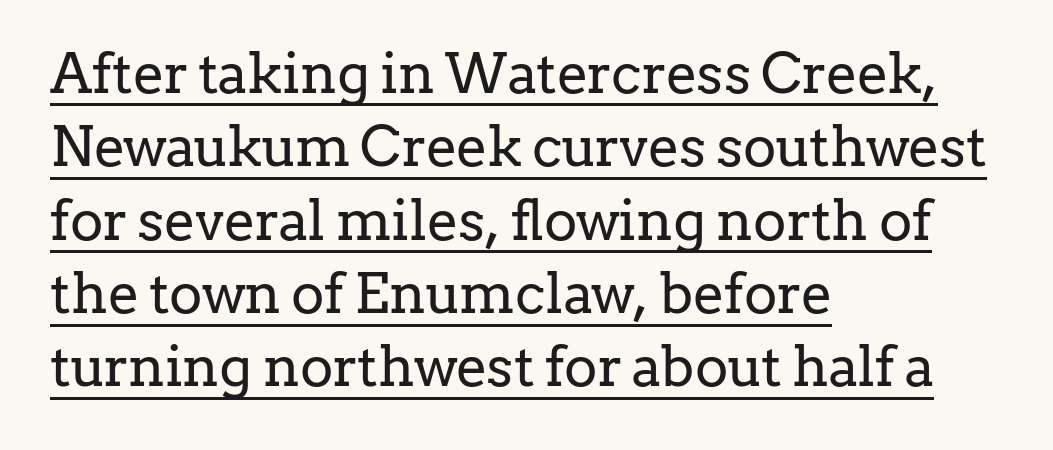
{"serif": "yes", "italic": "no", "bold": "no", "weight": "regular", "width": "normal", "stroke_contrast": "low", "x_height": "medium", "monospaced": "no", "underline": "yes", "align": "left", "line_spacing": "normal", "line_spacing_ratio": 1.31, "letter_spacing": "normal", "letter_spacing_em": 0.0, "glyph_px": 56}
